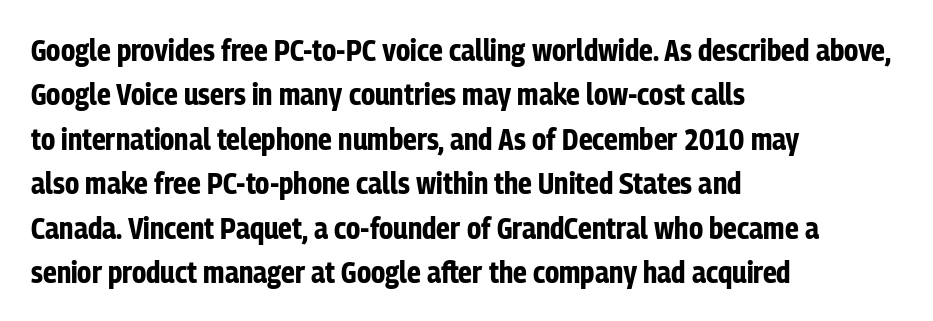
{"serif": "no", "italic": "no", "bold": "yes", "weight": "bold", "width": "condensed", "stroke_contrast": "low", "x_height": "medium", "monospaced": "no", "underline": "no", "align": "left", "line_spacing": "normal", "line_spacing_ratio": 1.48, "letter_spacing": "normal", "letter_spacing_em": 0.0, "glyph_px": 30}
